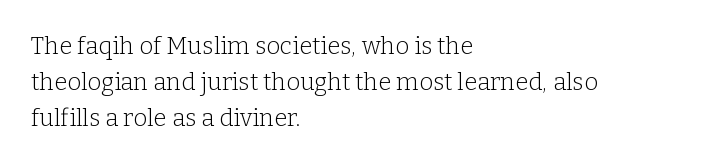
{"italic": "no", "bold": "no", "underline": "no", "align": "left", "line_spacing": "normal", "line_spacing_ratio": 1.51, "letter_spacing": "normal", "letter_spacing_em": 0.0, "glyph_px": 24}
